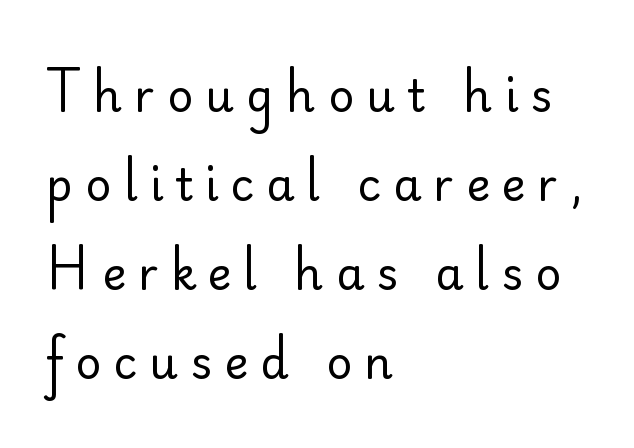
The image shows 45 px regular-weight sans-serif type, upright; set left-aligned, loose line spacing (1.98x), unusually wide letter spacing (+0.27 em), not underlined; low stroke contrast and a small x-height.
